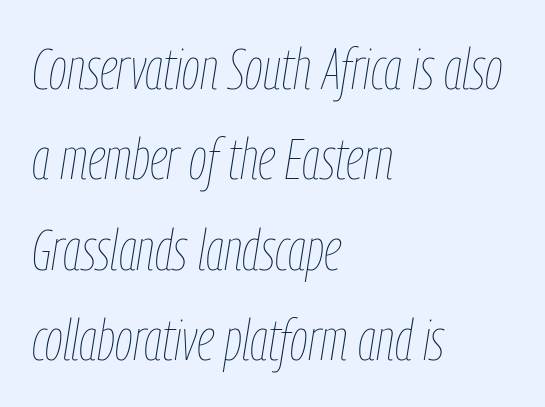
A classic flush-left, rag-right setting is used for this passage. The string is rendered with underlining switched off. Compared with typical paragraphs, the rows here are spaced about the same. Unbolded letterforms with no extra heft. A typesetter would call this zero additional tracking. There's an unmistakable incline to the writing here.
